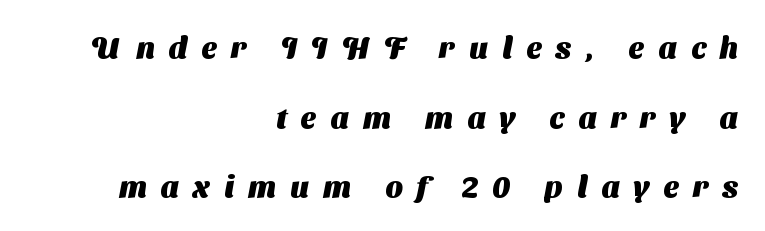
The image shows 30 px heavy sans-serif type; set right-aligned, loose line spacing (2.32x), unusually wide letter spacing (+0.48 em), not underlined; medium stroke contrast and a medium x-height.
